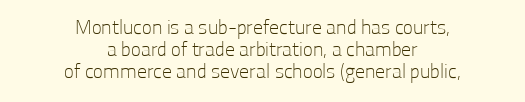
The space between consecutive lines is stingy. Does the lettering tilt? It doesn't — this is upright. Default kerning and tracking; the words read as compact shapes. This rendering uses center alignment, leaving both contours irregular but symmetric. The strokes are not fattened; the text isn't bold.
